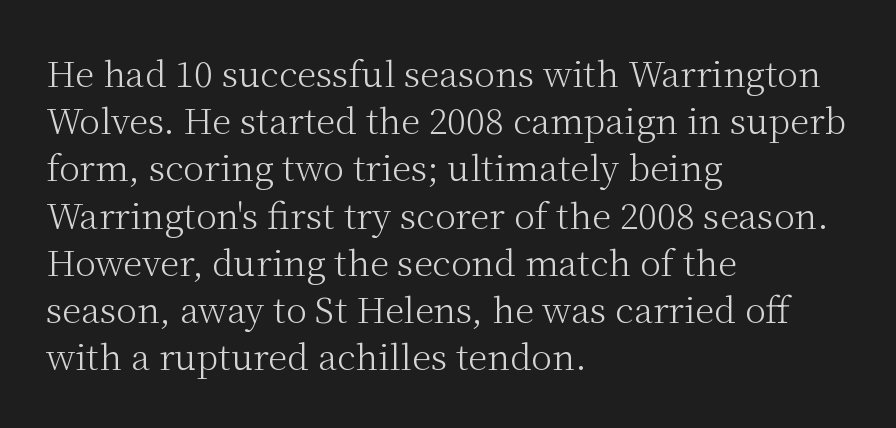
Bare-footed words on every line. The rendering uses natural spacing where letterforms have individual widths. The line-height multiplier appears to be the usual default. The glyphs in this specimen are seriffed. The lines are quadded left. The type sits square on the baseline with zero lean.
